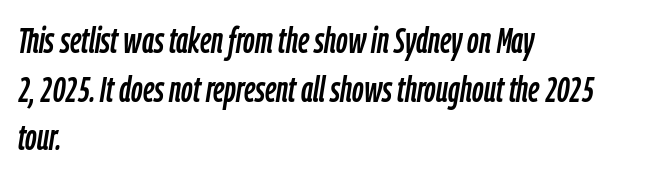
The image shows 36 px condensed type, italic (leaning right); set left-aligned, normal line spacing (1.35x), normal letter spacing, not underlined; low stroke contrast and a medium x-height.
